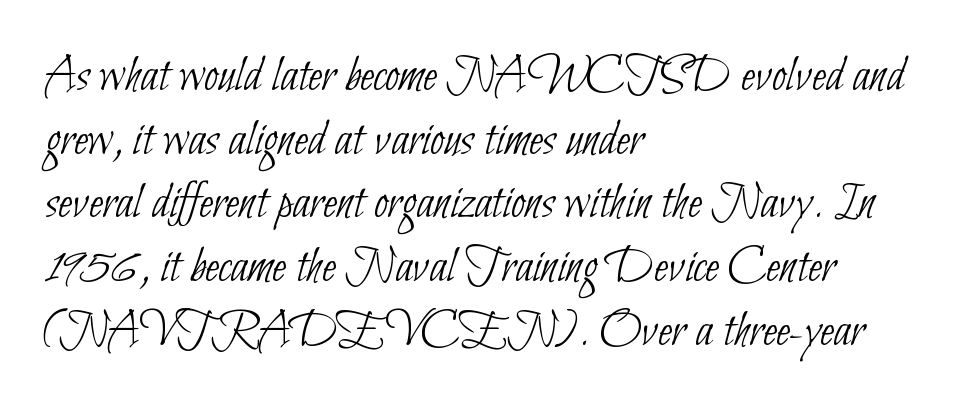
{"serif": "no", "bold": "no", "weight": "thin", "width": "condensed", "stroke_contrast": "low", "x_height": "small", "monospaced": "no", "underline": "no", "align": "left", "line_spacing": "normal", "line_spacing_ratio": 1.25, "letter_spacing": "normal", "letter_spacing_em": 0.0, "glyph_px": 51}
